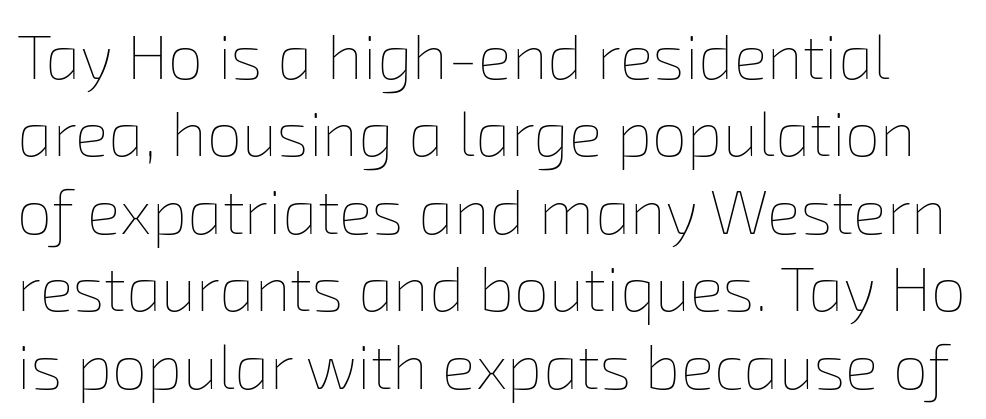
The image shows 63 px thin type; set line spacing 1.23x, normal letter spacing, not underlined; low stroke contrast and a medium x-height.
